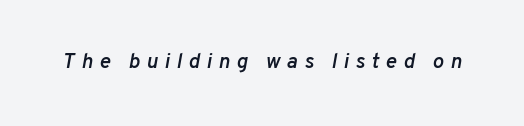
Q: Is the text bold? A: Semi-bold.
Q: Is the text italic (slanted)? A: Yes, it leans right by about 10 degrees.
Q: Is the text underlined? A: No.
Q: Is the spacing between letters normal or unusually wide? A: Unusually wide.
